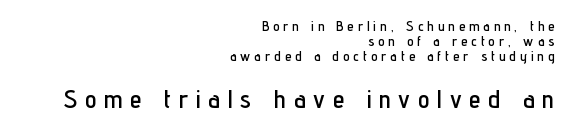
Which of the two is more prominent by size? The second, at the bottom. Rule under the text: the space is simply empty. The lettering holds an erect, upright posture throughout. Compared with a flush-left layout, this one pins lines to the opposite, right side. Whoever set this chose condensed vertical rhythm over breathing room.
